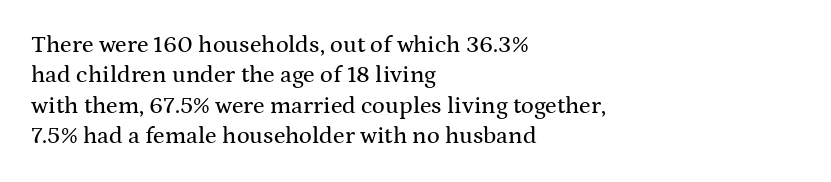
{"italic": "no", "underline": "no", "align": "left", "line_spacing": "normal", "line_spacing_ratio": 1.27, "letter_spacing": "normal", "letter_spacing_em": 0.0, "glyph_px": 24}
